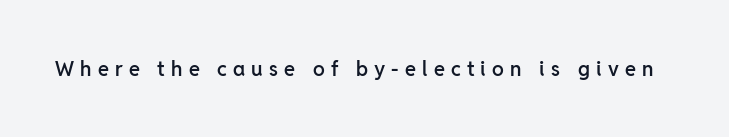
{"italic": "no", "bold": "semi", "underline": "no", "letter_spacing": "wide", "letter_spacing_em": 0.31, "glyph_px": 20}
